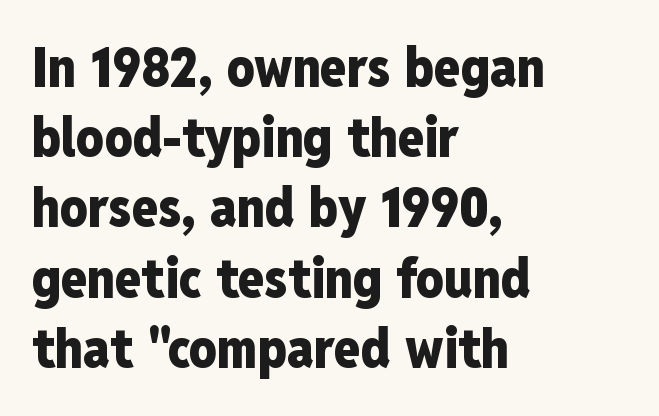
{"serif": "no", "italic": "no", "bold": "yes", "weight": "heavy", "width": "condensed", "stroke_contrast": "low", "x_height": "medium", "monospaced": "no", "underline": "no", "align": "left", "line_spacing": "normal", "line_spacing_ratio": 1.3, "letter_spacing": "normal", "letter_spacing_em": 0.0, "glyph_px": 54}
